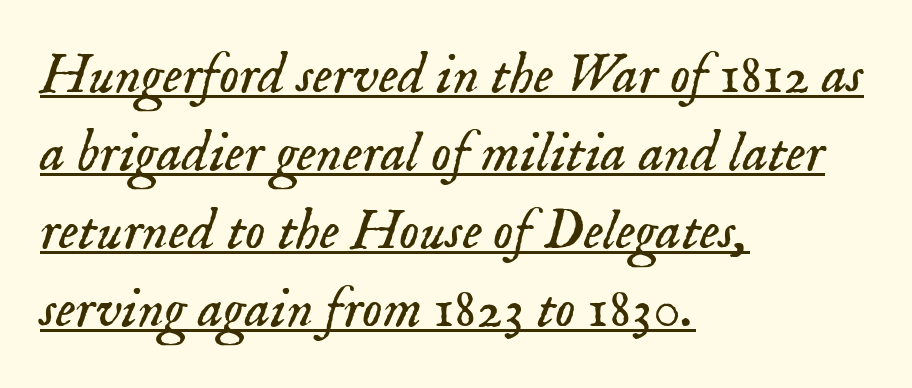
The tracking reads as untouched default to a designer's eye. This sample keeps an unexceptional amount of space between lines. Serifs: yes, visible at the terminals of the letterforms. Is this a fixed-width face? No — the glyphs have proportional, varying widths. The strokes carry an ordinary text weight at most. A rule runs beneath these lines of type.
